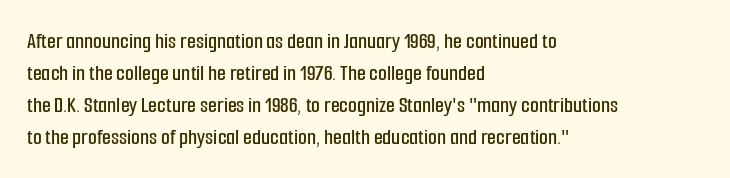
The image shows 23 px text type, upright; set left-aligned, normal line spacing (1.39x), normal letter spacing, not underlined.
